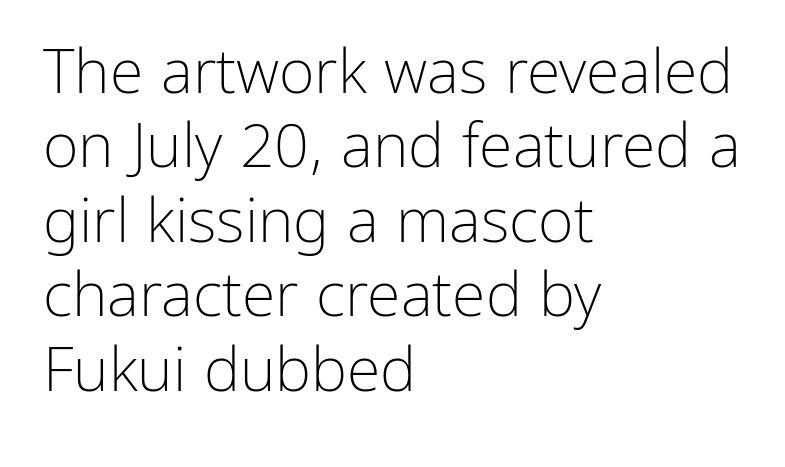
{"serif": "no", "italic": "no", "bold": "no", "weight": "light", "width": "normal", "stroke_contrast": "low", "x_height": "medium", "monospaced": "no", "underline": "no", "align": "left", "line_spacing_ratio": 1.22, "letter_spacing": "normal", "letter_spacing_em": 0.0, "glyph_px": 61}
